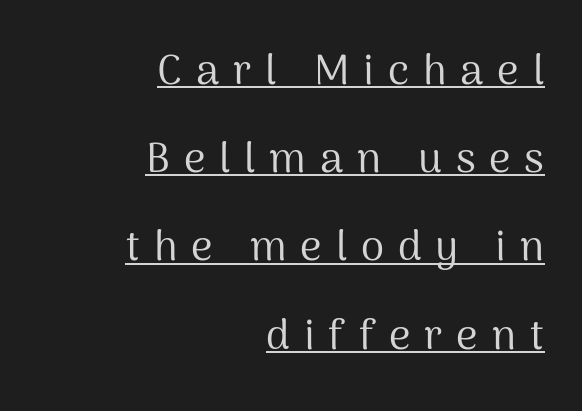
The image shows 42 px regular-weight sans-serif type, upright; set right-aligned, loose line spacing (2.1x), unusually wide letter spacing (+0.33 em), underlined; medium stroke contrast and a medium x-height.
